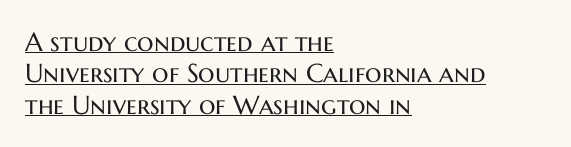
Q: Is the text bold? A: No.
Q: Is the text italic (slanted)? A: No, it is upright.
Q: Is the text underlined? A: Yes.
Q: How is the paragraph aligned? A: Left-aligned.
Q: Is the spacing between letters normal or unusually wide? A: Normal.
